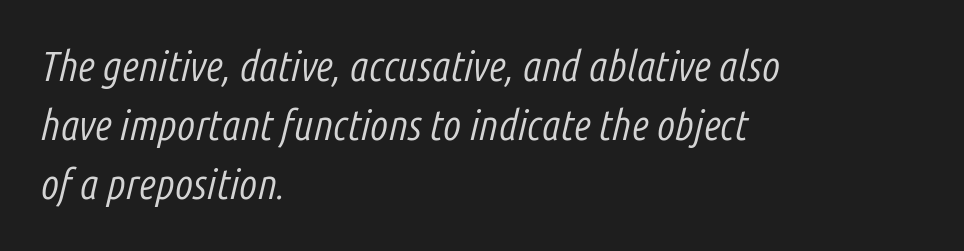
{"italic": "yes", "lean": "right", "slant_degrees": 14, "bold": "no", "weight": "light", "width": "condensed", "stroke_contrast": "low", "x_height": "medium", "monospaced": "no", "underline": "no", "align": "left", "line_spacing": "normal", "line_spacing_ratio": 1.4, "letter_spacing": "normal", "letter_spacing_em": 0.0, "glyph_px": 42}
